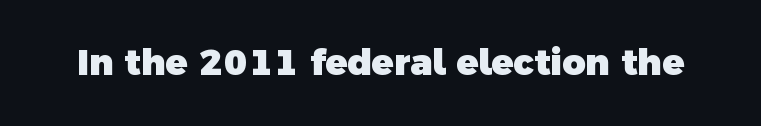
The image shows 36 px heavy sans-serif type; set normal letter spacing, not underlined; a medium x-height.
